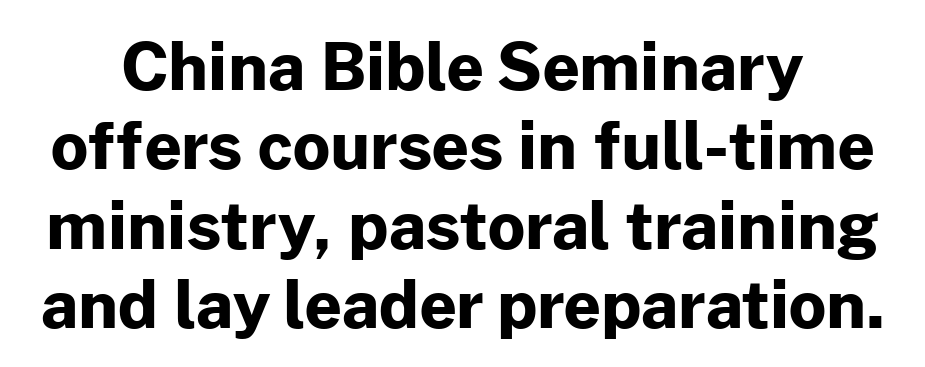
The image shows 65 px bold sans-serif type, upright; set line spacing 1.22x, normal letter spacing, not underlined; low stroke contrast and a medium x-height.
